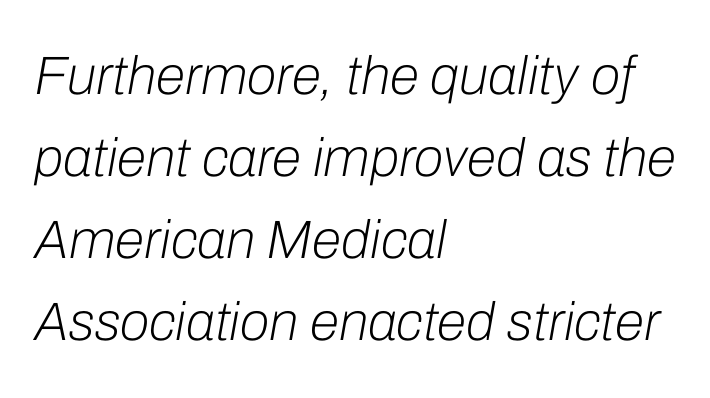
The image shows 54 px light type, italic (leaning right); set left-aligned, normal line spacing (1.52x), normal letter spacing, not underlined; low stroke contrast and a medium x-height.
